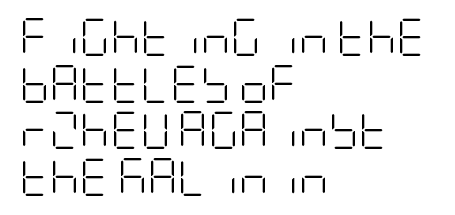
Q: Is the text bold? A: No.
Q: Is the text italic (slanted)? A: No, it is upright.
Q: Is the typeface a serif or a sans-serif typeface? A: Sans-serif.
Q: Is the text underlined? A: No.
Q: How is the paragraph aligned? A: Left-aligned.
Q: Is the spacing between letters normal or unusually wide? A: Normal.
Q: Is the spacing between lines tight, normal or loose? A: Normal.
Q: Width (condensed, normal, or wide)? A: Condensed.
Q: Stroke contrast? A: Low.
Q: x-height? A: Large.
